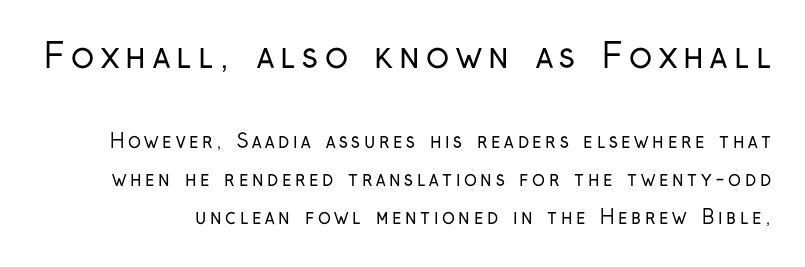
Of the two passages, the one on top uses the larger point size. The block of text is sparse from top to bottom, with ample space between rows. This sample uses a sans-serif face. Style check: upright. The letters look calm and open, with moderate or lighter stems. The string is rendered with underlining switched off.
